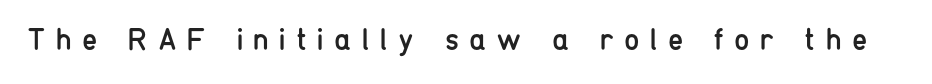
Q: Is the text bold? A: No.
Q: Is the text italic (slanted)? A: No, it is upright.
Q: Is the typeface a serif or a sans-serif typeface? A: Sans-serif.
Q: Is the text underlined? A: No.
Q: Is the spacing between letters normal or unusually wide? A: Unusually wide.
Q: Width (condensed, normal, or wide)? A: Condensed.
Q: Stroke contrast? A: Low.
Q: x-height? A: Medium.
Q: Monospaced? A: No.
